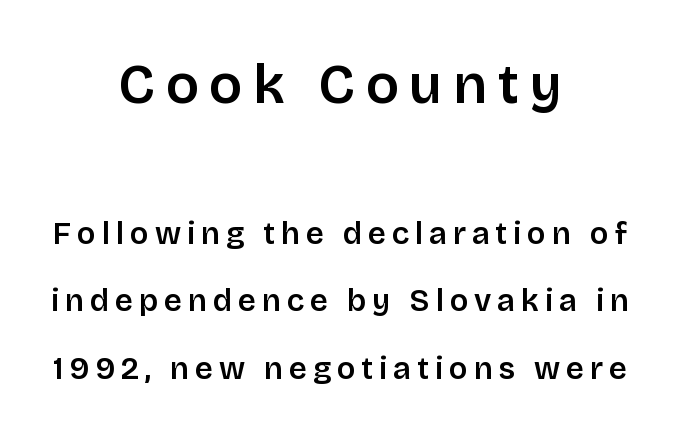
{"serif": "no", "italic": "no", "width": "normal", "stroke_contrast": "low", "x_height": "large", "monospaced": "no", "underline": "no", "align": "center", "line_spacing": "loose", "line_spacing_ratio": 2.18, "larger_block": "first", "size_ratio": 1.77, "glyph_px": 55}
